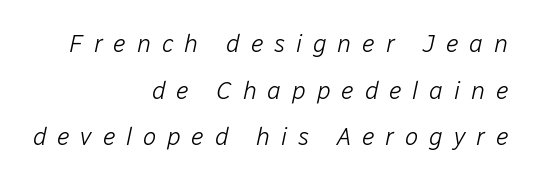
Where is the straight margin? On the right. The specimen omits any rule beneath the text block's lines. Weight: regular or lighter. Looking at the ascenders, they clearly lean. Display-style spreading of the glyphs; the letterfit is very open.
